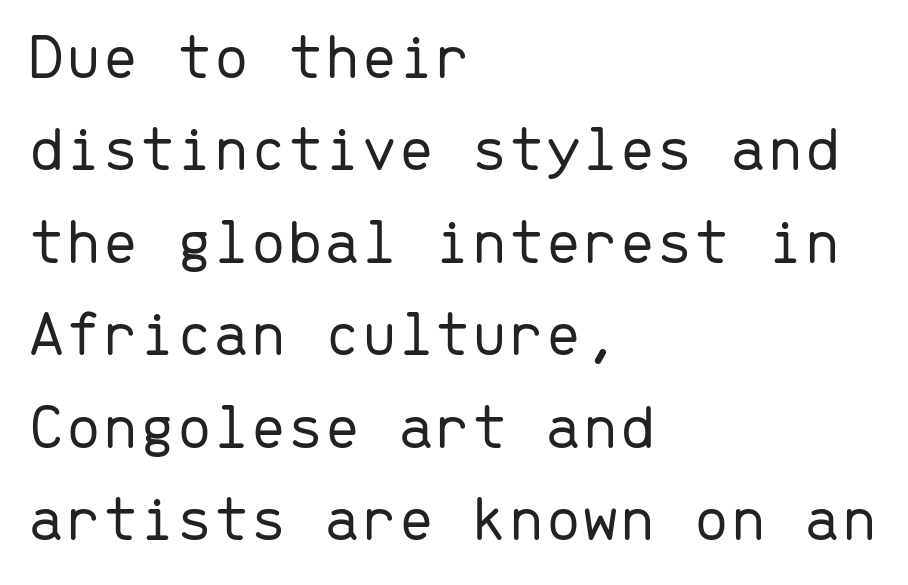
Q: Is the text bold? A: No.
Q: Is the text italic (slanted)? A: No, it is upright.
Q: Is the typeface a serif or a sans-serif typeface? A: Sans-serif.
Q: Is the text underlined? A: No.
Q: How is the paragraph aligned? A: Left-aligned.
Q: Is the spacing between letters normal or unusually wide? A: Normal.
Q: Is the spacing between lines tight, normal or loose? A: Normal.
Q: Width (condensed, normal, or wide)? A: Normal.
Q: Stroke contrast? A: Low.
Q: x-height? A: Medium.
Q: Monospaced? A: Yes.
